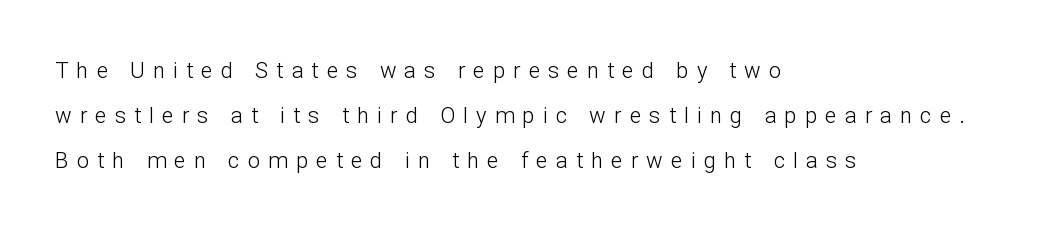
No italicization has been applied; the sample stays upright. Caption: multi-line text, flush left, ragged right. The tracking jumps out immediately: characters are airy and widely separated. Only glyphs here, with clear space below each row.
